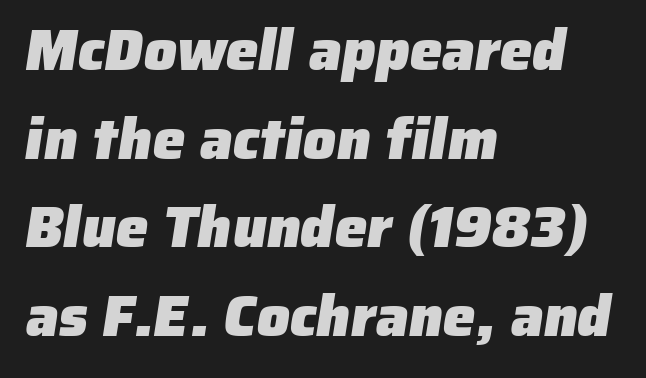
Typeset ragged right — the left edge is the straight one. Clear beneath every line of the passage. I'd call this a sans setting — the letters go barefoot. Each glyph is drawn with heavy, bold strokes. The letters sit at their default tracking, neither squeezed nor spread.
